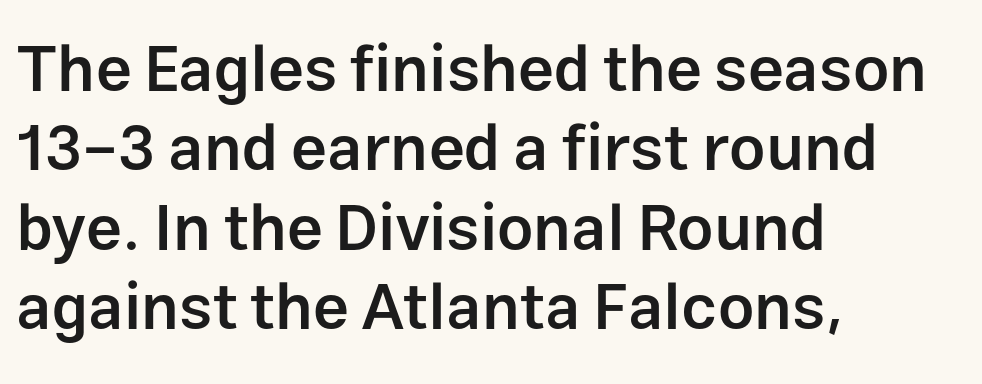
Q: Is the text bold? A: Semi-bold.
Q: Is the text italic (slanted)? A: No, it is upright.
Q: Is the typeface a serif or a sans-serif typeface? A: Sans-serif.
Q: Is the text underlined? A: No.
Q: How is the paragraph aligned? A: Left-aligned.
Q: Is the spacing between letters normal or unusually wide? A: Normal.
Q: Width (condensed, normal, or wide)? A: Normal.
Q: Stroke contrast? A: Low.
Q: x-height? A: Medium.
Q: Monospaced? A: No.
